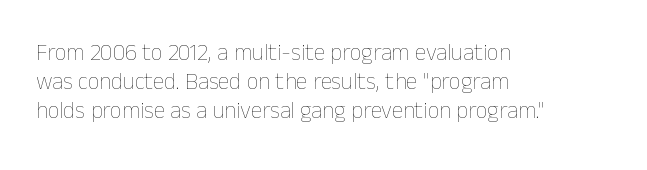
{"italic": "no", "bold": "no", "underline": "no", "align": "left", "line_spacing": "normal", "line_spacing_ratio": 1.26, "letter_spacing": "normal", "letter_spacing_em": 0.0, "glyph_px": 23}
